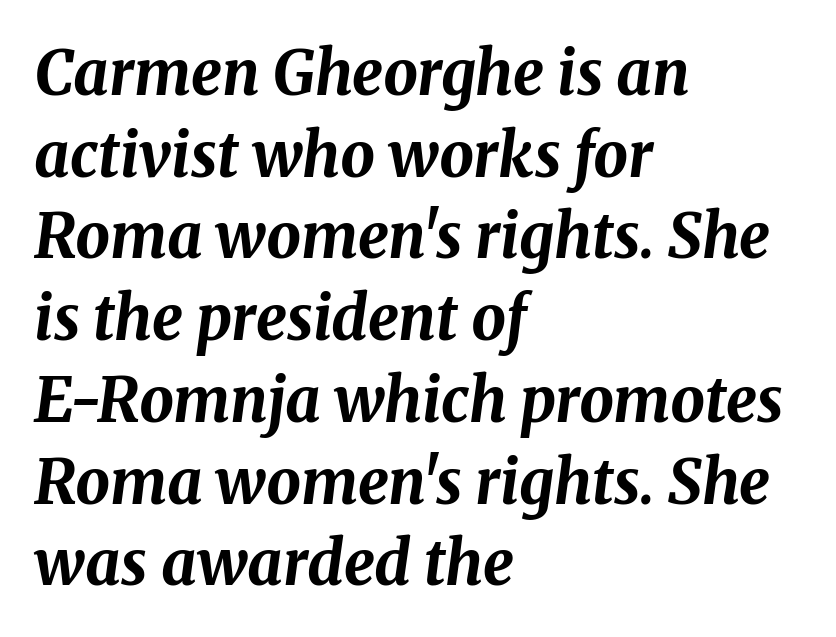
Q: Is the text bold? A: Yes.
Q: Is the text italic (slanted)? A: Yes, it leans right by about 8 degrees.
Q: Is the text underlined? A: No.
Q: How is the paragraph aligned? A: Left-aligned.
Q: Is the spacing between letters normal or unusually wide? A: Normal.
Q: Is the spacing between lines tight, normal or loose? A: Normal.
Q: Width (condensed, normal, or wide)? A: Normal.
Q: Stroke contrast? A: Medium.
Q: x-height? A: Medium.
Q: Monospaced? A: No.
